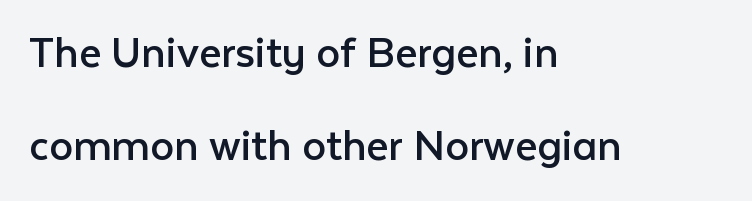
The image shows 48 px regular-weight sans-serif type, upright; set left-aligned, loose line spacing (1.94x), normal letter spacing, not underlined; low stroke contrast and a medium x-height.
